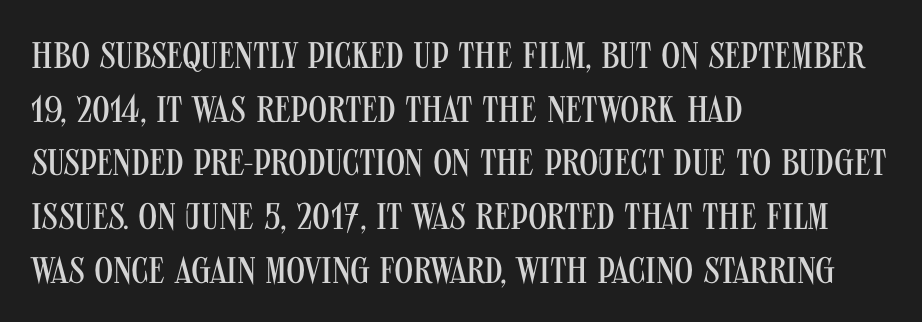
{"serif": "no", "italic": "no", "bold": "no", "weight": "regular", "width": "condensed", "stroke_contrast": "medium", "x_height": "large", "monospaced": "no", "underline": "no", "align": "left", "line_spacing": "normal", "line_spacing_ratio": 1.45, "letter_spacing": "normal", "letter_spacing_em": 0.0, "glyph_px": 37}
